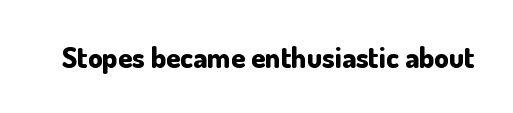
Q: Is the text bold? A: Yes.
Q: Is the text italic (slanted)? A: No, it is upright.
Q: Is the typeface a serif or a sans-serif typeface? A: Sans-serif.
Q: Is the text underlined? A: No.
Q: Is the spacing between letters normal or unusually wide? A: Normal.
Q: Width (condensed, normal, or wide)? A: Normal.
Q: Stroke contrast? A: Low.
Q: x-height? A: Small.
Q: Monospaced? A: No.
